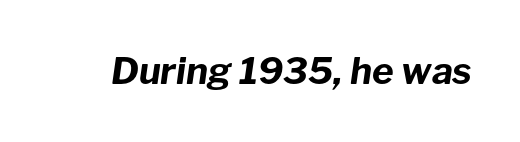
The image shows 37 px bold type, italic (leaning right); set normal letter spacing, not underlined; low stroke contrast and a medium x-height.
